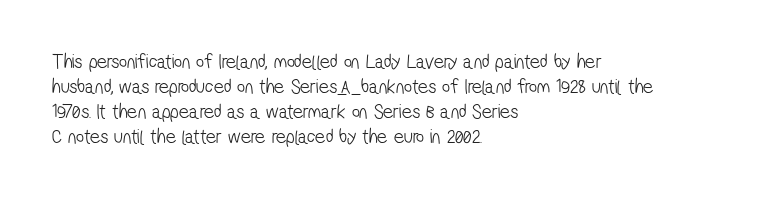
Caption: face not bold, strokes unweighted. Just letters on the line, the space beneath them empty. Each new line begins a customary step beneath the previous one. The passage is arranged the way most books set body copy — flush left. In terms of letterspacing, this is plain default setting.
